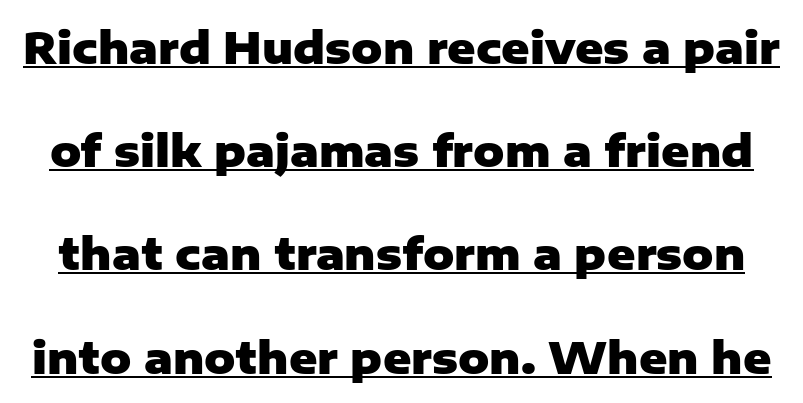
Q: Is the text bold? A: Yes.
Q: Is the text italic (slanted)? A: No, it is upright.
Q: Is the typeface a serif or a sans-serif typeface? A: Sans-serif.
Q: Is the text underlined? A: Yes.
Q: Is the spacing between letters normal or unusually wide? A: Normal.
Q: Is the spacing between lines tight, normal or loose? A: Loose.
Q: Width (condensed, normal, or wide)? A: Normal.
Q: Stroke contrast? A: Low.
Q: x-height? A: Medium.
Q: Monospaced? A: No.
